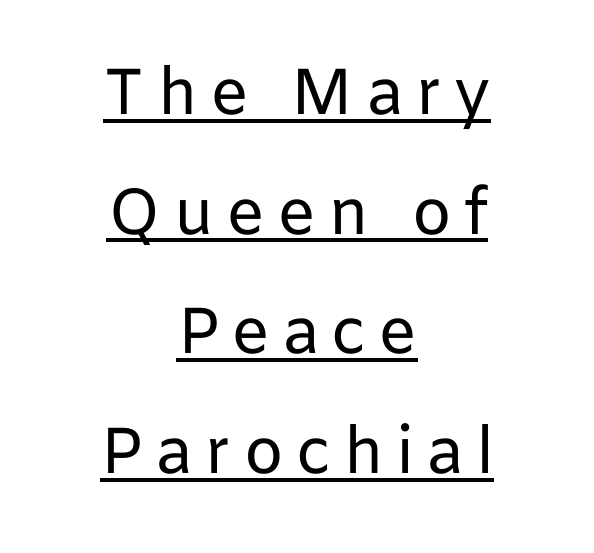
{"serif": "no", "italic": "no", "bold": "no", "weight": "regular", "width": "normal", "stroke_contrast": "low", "x_height": "medium", "monospaced": "no", "underline": "yes", "align": "center", "line_spacing_ratio": 1.84, "glyph_px": 65}
